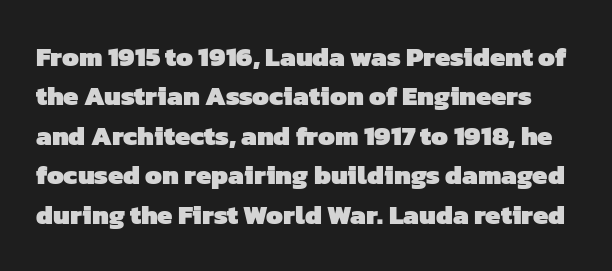
The image shows 27 px bold type; set normal line spacing (1.46x), normal letter spacing, not underlined.
